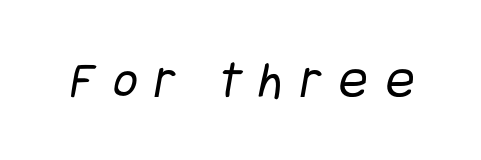
{"serif": "no", "bold": "no", "weight": "regular", "width": "condensed", "stroke_contrast": "low", "x_height": "large", "underline": "no", "letter_spacing": "wide", "letter_spacing_em": 0.34, "glyph_px": 53}
